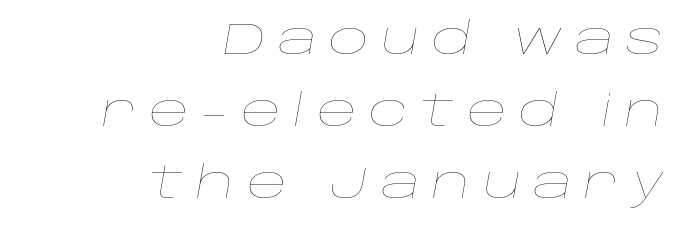
Short note: letters widely spaced. Each letter keeps its own natural width here, so spacing adapts to shape. The designer left line spacing at the default. Layout note: lines flush right. Stroke mass is kept to a normal reading level or below. The string is rendered with underlining switched off.
